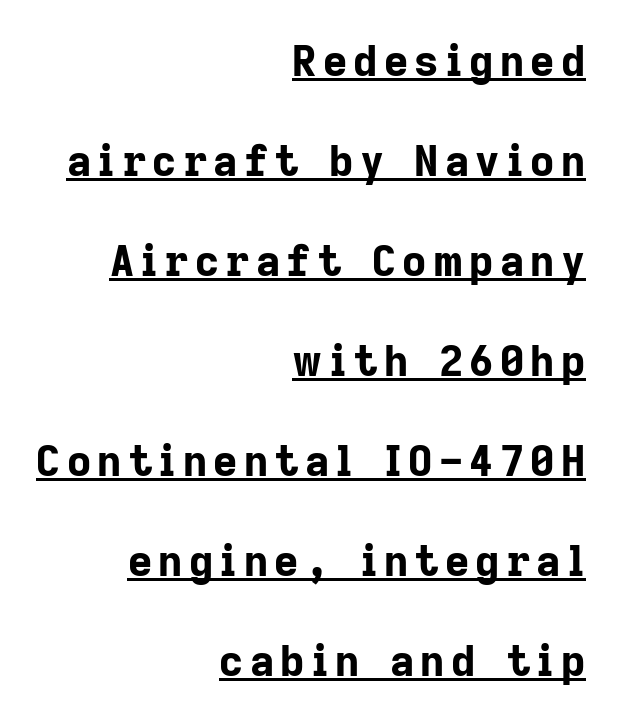
Typeset ragged left — the right edge is the straight one. In terms of weight, the rendering is a true, heavy bold. A typesetter would label this face a sans. A typesetter would call this proportional, since set widths differ per character.
